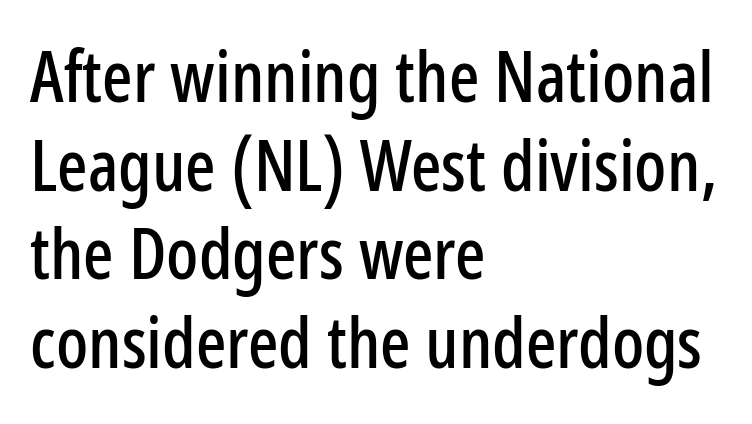
{"serif": "no", "italic": "no", "width": "condensed", "stroke_contrast": "low", "x_height": "medium", "monospaced": "no", "underline": "no", "align": "left", "line_spacing": "normal", "line_spacing_ratio": 1.25, "letter_spacing": "normal", "letter_spacing_em": 0.0, "glyph_px": 71}
